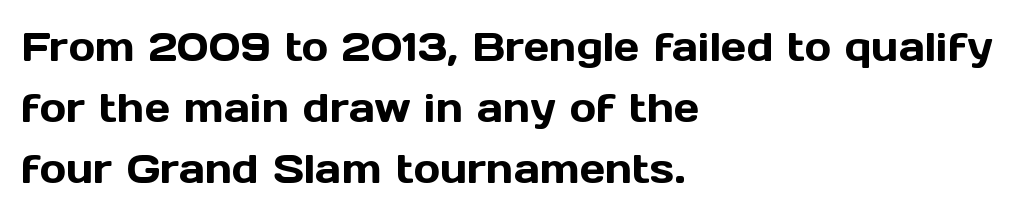
{"serif": "no", "italic": "no", "width": "normal", "x_height": "medium", "monospaced": "no", "underline": "no", "align": "left", "line_spacing": "normal", "line_spacing_ratio": 1.53, "letter_spacing": "normal", "letter_spacing_em": 0.0, "glyph_px": 40}
